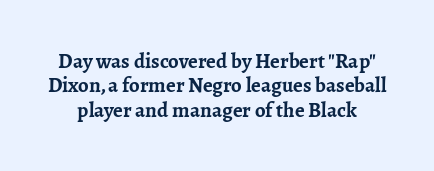
Italic: no, the glyphs are upright roman. The tracking reads as untouched default to a designer's eye. The words here are not underlined. How heavy is the stroke? Heavy — this is a bold.
